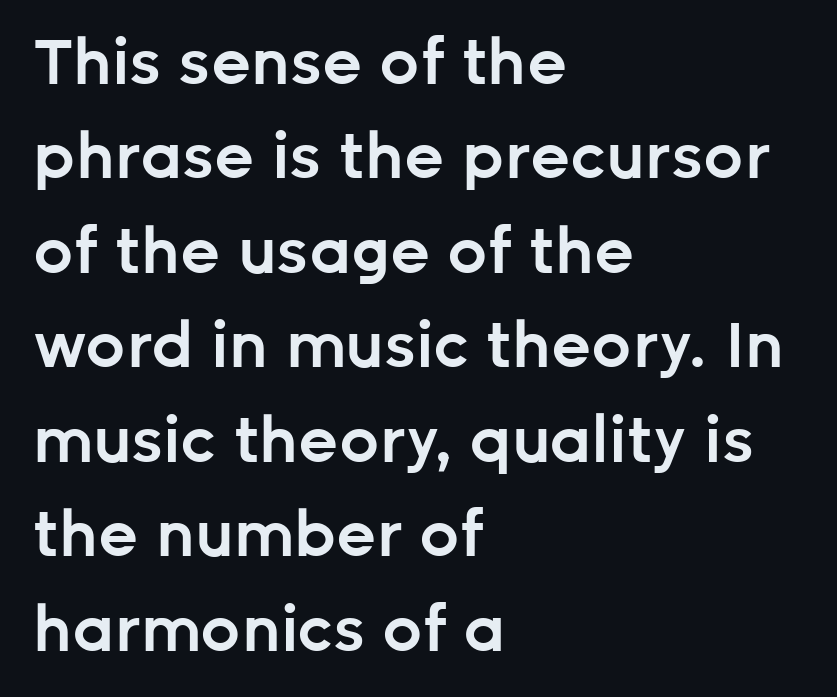
Q: Is the text bold? A: Semi-bold.
Q: Is the text italic (slanted)? A: No, it is upright.
Q: Is the typeface a serif or a sans-serif typeface? A: Sans-serif.
Q: Is the text underlined? A: No.
Q: How is the paragraph aligned? A: Left-aligned.
Q: Is the spacing between letters normal or unusually wide? A: Normal.
Q: Is the spacing between lines tight, normal or loose? A: Normal.
Q: Width (condensed, normal, or wide)? A: Normal.
Q: Stroke contrast? A: Low.
Q: x-height? A: Medium.
Q: Monospaced? A: No.
